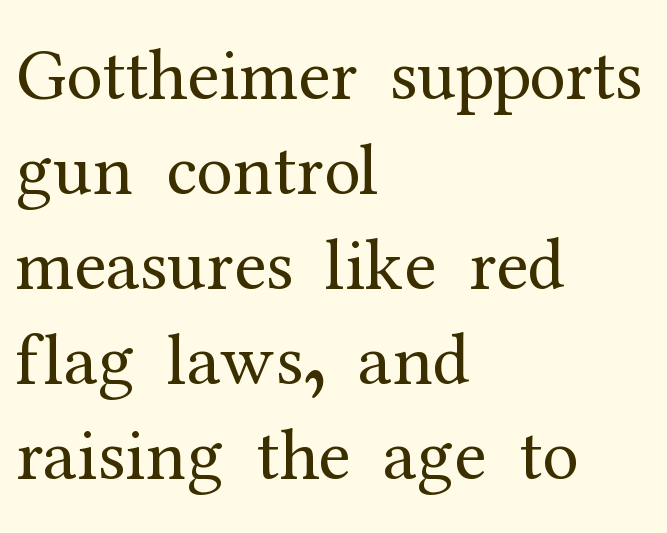
The image shows 73 px regular-weight serif type, upright; set left-aligned, normal line spacing (1.3x), normal letter spacing, not underlined; medium stroke contrast and a medium x-height.
